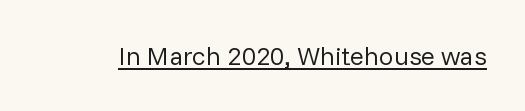
Short note: letters normally spaced. Is this a heavy cut? Hardly; it is regular or lighter. This sample uses an upright cut, with every glyph sitting square on the baseline. Is there an underline? Yes — a line sits under the letters.
